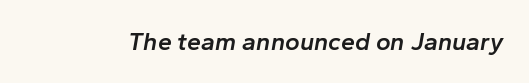
The image shows 25 px text type, italic (leaning right); set normal letter spacing, not underlined.
